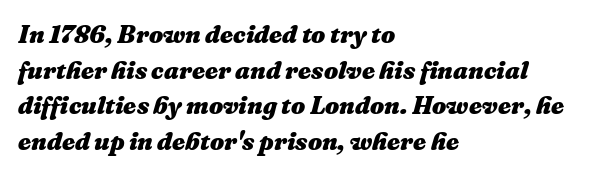
Q: Is the text bold? A: Yes.
Q: Is the text italic (slanted)? A: Yes, it leans right by about 16 degrees.
Q: Is the text underlined? A: No.
Q: How is the paragraph aligned? A: Left-aligned.
Q: Is the spacing between letters normal or unusually wide? A: Normal.
Q: Is the spacing between lines tight, normal or loose? A: Normal.
